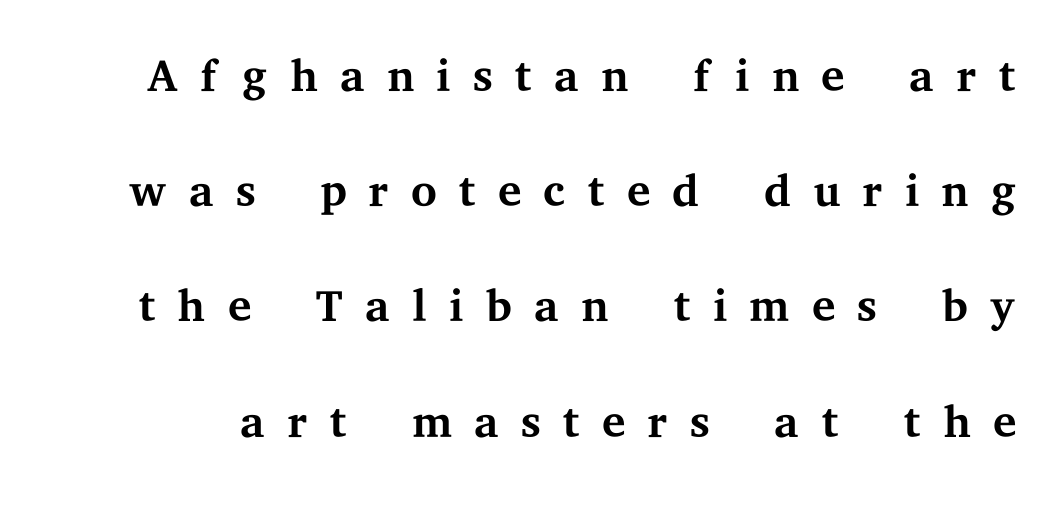
{"serif": "yes", "italic": "no", "bold": "no", "weight": "regular", "width": "wide", "stroke_contrast": "medium", "x_height": "medium", "monospaced": "no", "underline": "no", "line_spacing_ratio": 1.72, "letter_spacing": "wide", "letter_spacing_em": 0.3, "glyph_px": 67}
